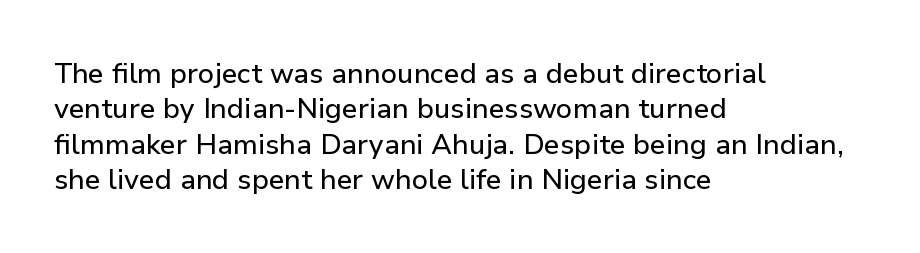
Q: Is the text italic (slanted)? A: No, it is upright.
Q: Is the typeface a serif or a sans-serif typeface? A: Sans-serif.
Q: Is the text underlined? A: No.
Q: How is the paragraph aligned? A: Left-aligned.
Q: Is the spacing between letters normal or unusually wide? A: Normal.
Q: Is the spacing between lines tight, normal or loose? A: Normal.
Q: Width (condensed, normal, or wide)? A: Normal.
Q: Stroke contrast? A: Low.
Q: x-height? A: Medium.
Q: Monospaced? A: No.
